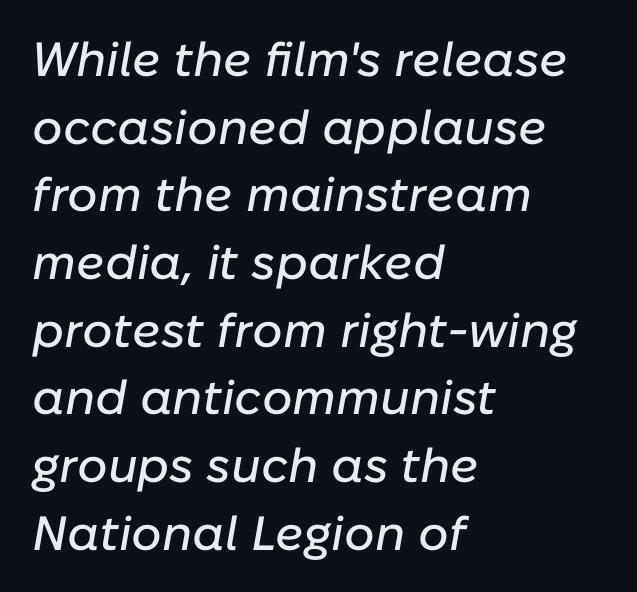
The image shows 48 px text type, italic (leaning right); set left-aligned, normal line spacing (1.41x), normal letter spacing, not underlined; low stroke contrast and a medium x-height.
